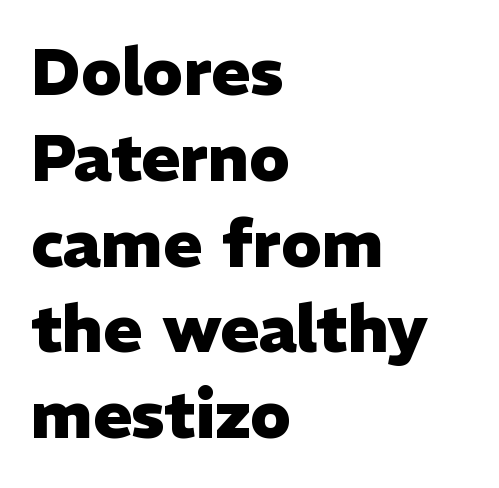
Q: Is the text bold? A: Yes.
Q: Is the text italic (slanted)? A: No, it is upright.
Q: Is the typeface a serif or a sans-serif typeface? A: Sans-serif.
Q: Is the text underlined? A: No.
Q: How is the paragraph aligned? A: Left-aligned.
Q: Is the spacing between letters normal or unusually wide? A: Normal.
Q: Is the spacing between lines tight, normal or loose? A: Normal.
Q: Width (condensed, normal, or wide)? A: Normal.
Q: Stroke contrast? A: Low.
Q: x-height? A: Medium.
Q: Monospaced? A: No.
